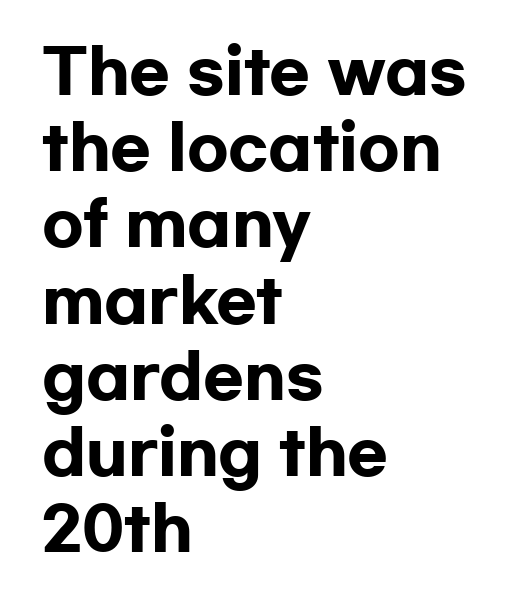
The image shows 60 px heavy, wide sans-serif type, upright; set left-aligned, normal line spacing (1.27x), normal letter spacing, not underlined; low stroke contrast and a medium x-height.
